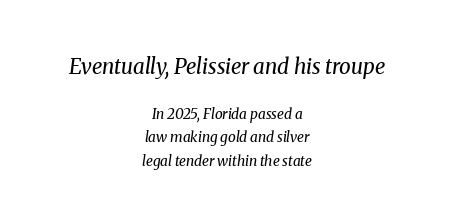
Nothing heavy about these letters — not bold at all. The string is rendered with underlining switched off. Notice how the passage keeps no hard edge, just a central spine. Yep, that's italic — everything's leaning. Which chunk is bigger? The first one — the top block dwarfs the bottom. The line-height multiplier appears to be the usual default.
